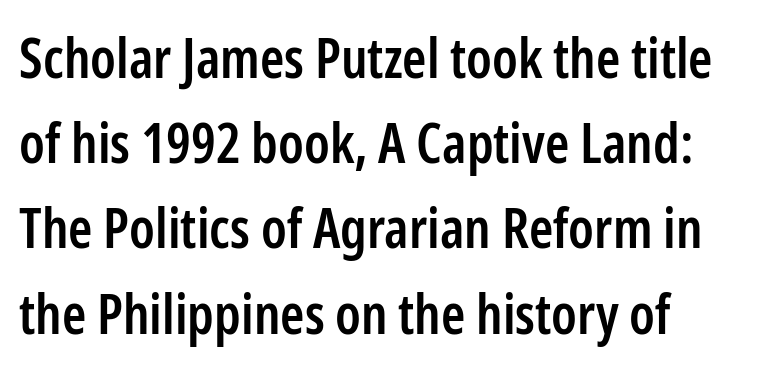
{"serif": "no", "italic": "no", "bold": "semi", "weight": "semibold", "width": "condensed", "stroke_contrast": "low", "x_height": "medium", "monospaced": "no", "underline": "no", "align": "left", "line_spacing": "normal", "line_spacing_ratio": 1.55, "letter_spacing": "normal", "letter_spacing_em": 0.0, "glyph_px": 55}
